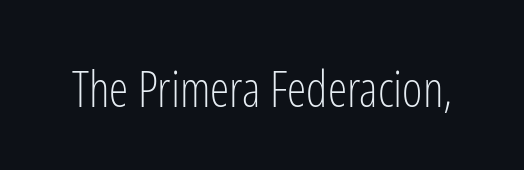
Here the designer chose a conventional face with non-uniform glyph widths. Regarding serifs, this sample does without them. The letters sit at their default tracking, neither squeezed nor spread. The words here are not underlined. This is roman type, the default non-slanted kind. The face looks like a standard text weight, possibly lighter.
